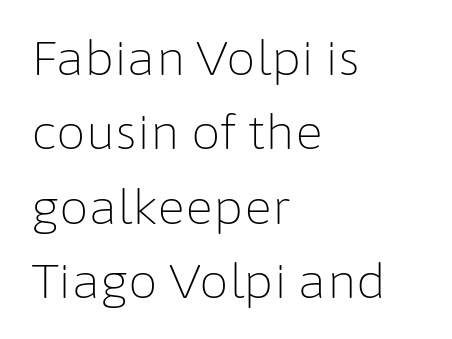
{"serif": "no", "italic": "no", "bold": "no", "weight": "light", "width": "normal", "stroke_contrast": "low", "x_height": "medium", "monospaced": "no", "underline": "no", "align": "left", "line_spacing": "normal", "line_spacing_ratio": 1.58, "letter_spacing": "normal", "letter_spacing_em": 0.0, "glyph_px": 47}
